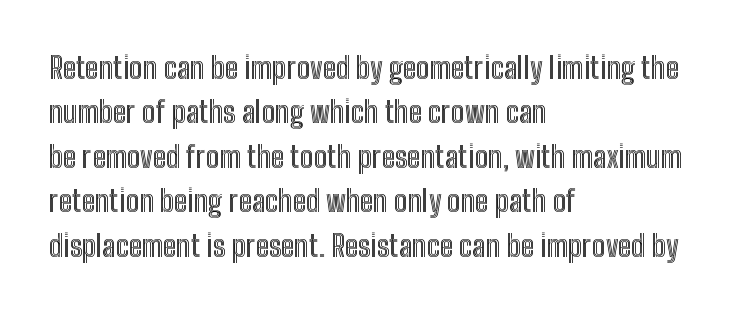
Q: Is the text italic (slanted)? A: No, it is upright.
Q: Is the text underlined? A: No.
Q: How is the paragraph aligned? A: Left-aligned.
Q: Is the spacing between letters normal or unusually wide? A: Normal.
Q: Is the spacing between lines tight, normal or loose? A: Normal.
Q: Width (condensed, normal, or wide)? A: Condensed.
Q: x-height? A: Medium.
Q: Monospaced? A: No.
